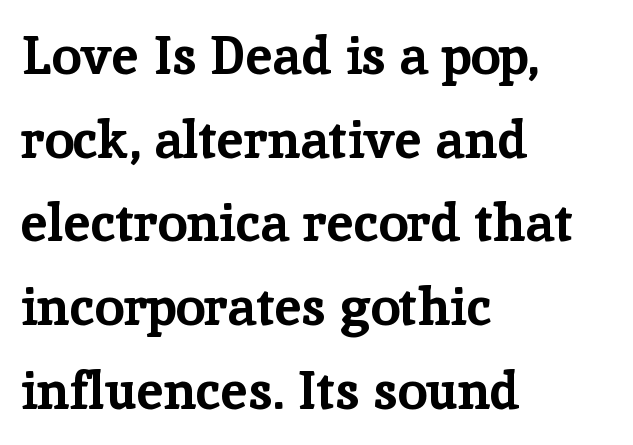
Q: Is the text bold? A: Yes.
Q: Is the text italic (slanted)? A: No, it is upright.
Q: Is the typeface a serif or a sans-serif typeface? A: Serif.
Q: Is the text underlined? A: No.
Q: How is the paragraph aligned? A: Left-aligned.
Q: Is the spacing between letters normal or unusually wide? A: Normal.
Q: Is the spacing between lines tight, normal or loose? A: Normal.
Q: Width (condensed, normal, or wide)? A: Normal.
Q: Stroke contrast? A: Low.
Q: x-height? A: Medium.
Q: Monospaced? A: No.
